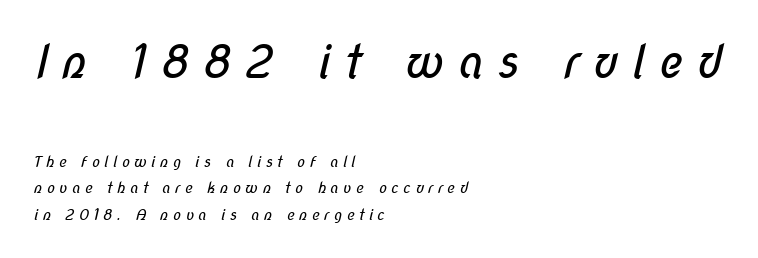
{"serif": "no", "bold": "no", "weight": "regular", "width": "condensed", "stroke_contrast": "low", "x_height": "medium", "monospaced": "no", "underline": "no", "align": "left", "line_spacing_ratio": 1.78, "letter_spacing": "wide", "letter_spacing_em": 0.28, "larger_block": "first", "size_ratio": 3.07, "glyph_px": 46}
